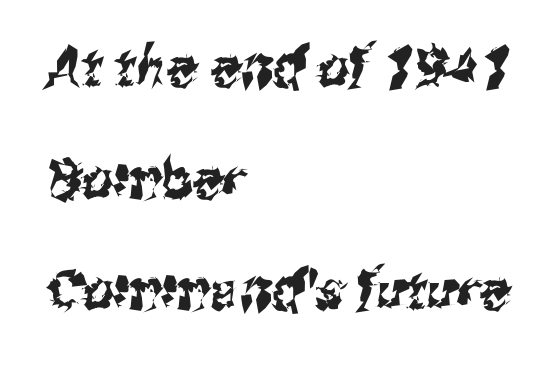
The image shows 55 px condensed sans-serif type; set left-aligned, loose line spacing (2.03x), normal letter spacing, not underlined; medium stroke contrast and a medium x-height.
